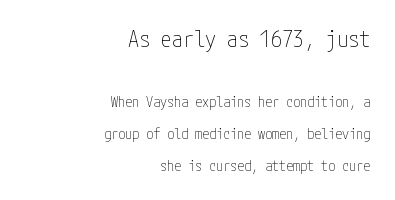
Any mark beneath the type? The region is blank. It's the straight-up-and-down kind of type. If you drew a ruler down the right edge, every line would touch it. Of the two passages, the one on top uses the larger point size. This reads as an unemphasized weight, regular at the heaviest. The horizontal fit of the characters is conventional and even.
